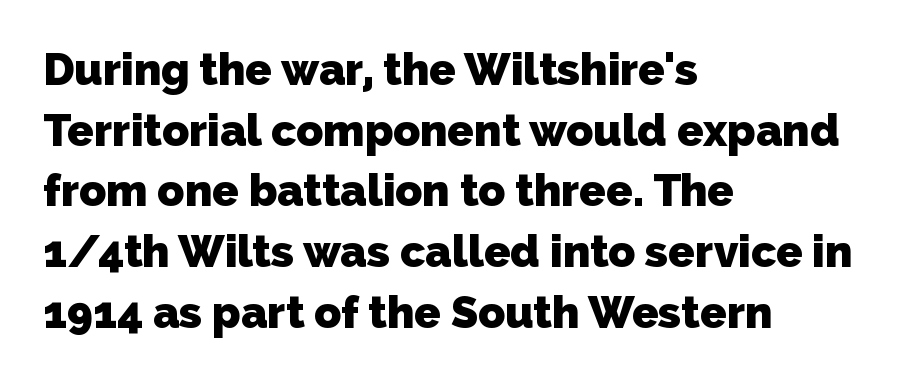
Layout note: lines flush left. Examine the stroke ends and you'll find no serifs. The glyphs are unaccompanied by any horizontal stroke below them. The tracking reads as untouched default to a designer's eye. The leading is moderate, giving the passage an even texture.
